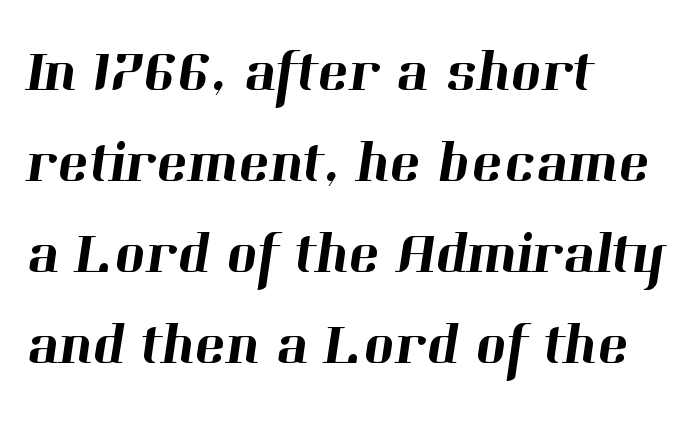
You could call the tracking neutral — neither tight nor loose. These lines are rendered in a variable-pitch font. Reading down the column, the eye jumps a familiar distance to each next line. Short and long lines alike share a common starting point at left.
